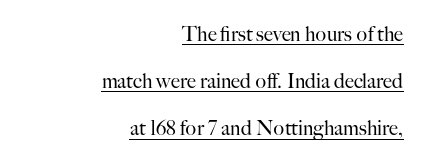
The image shows 20 px text type, upright; set right-aligned, loose line spacing (2.36x), normal letter spacing, underlined.
